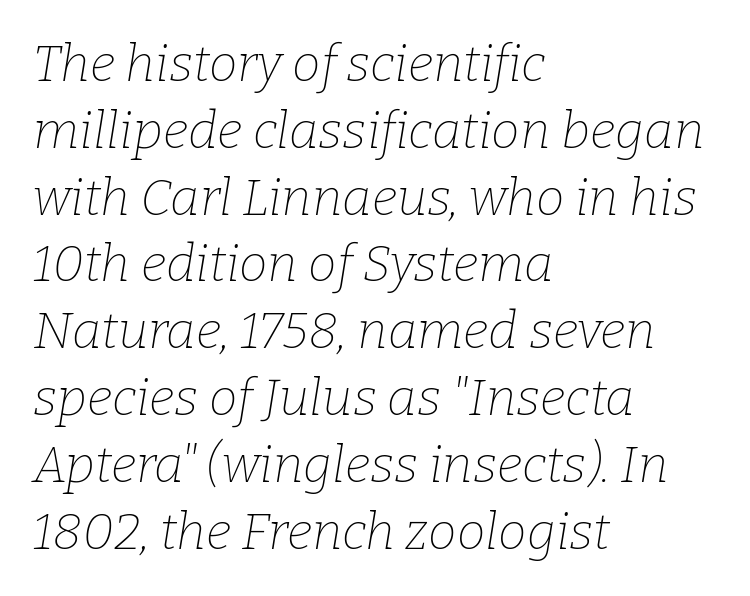
Q: Is the text bold? A: No.
Q: Is the text italic (slanted)? A: Yes, it leans right by about 9 degrees.
Q: Is the typeface a serif or a sans-serif typeface? A: Serif.
Q: Is the text underlined? A: No.
Q: How is the paragraph aligned? A: Left-aligned.
Q: Is the spacing between letters normal or unusually wide? A: Normal.
Q: Is the spacing between lines tight, normal or loose? A: Normal.
Q: Width (condensed, normal, or wide)? A: Normal.
Q: Stroke contrast? A: Low.
Q: x-height? A: Medium.
Q: Monospaced? A: No.
